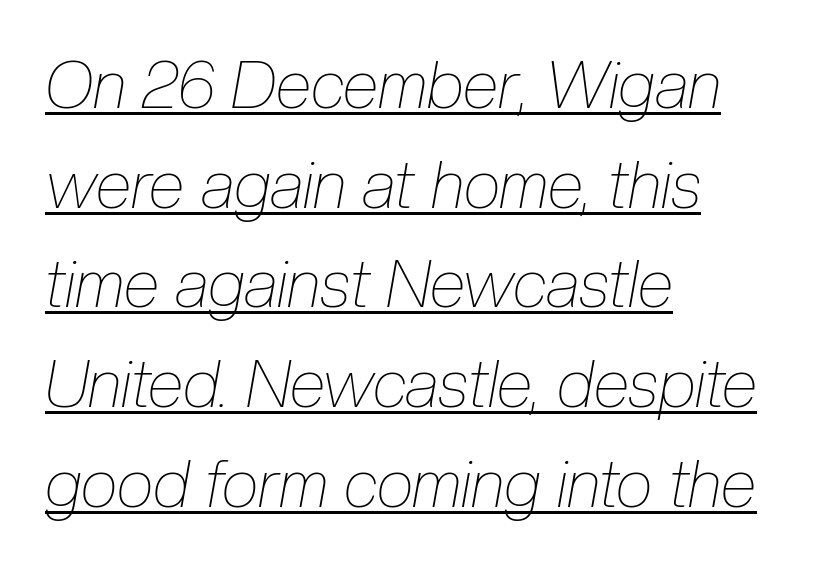
{"italic": "yes", "lean": "right", "slant_degrees": 10, "bold": "no", "weight": "thin", "width": "condensed", "stroke_contrast": "low", "x_height": "medium", "monospaced": "no", "underline": "yes", "align": "left", "line_spacing": "normal", "line_spacing_ratio": 1.51, "letter_spacing": "normal", "letter_spacing_em": 0.0, "glyph_px": 66}
